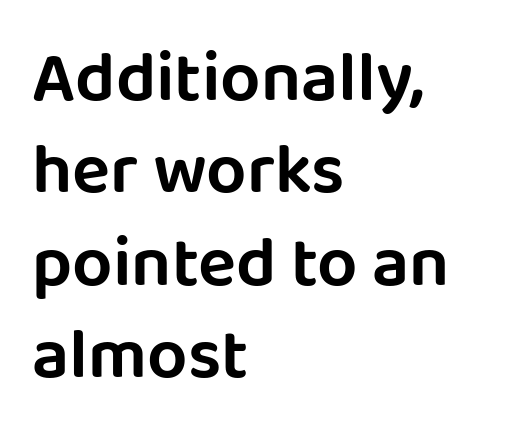
Reading down the block, your eye returns to a fixed left position each line. Reading down the column, the eye jumps a familiar distance to each next line. Observe the ordinary spacing: letters are neighbours, not strangers. Stroke terminals: plain, sans-serif. The rendering uses natural spacing where letterforms have individual widths.
